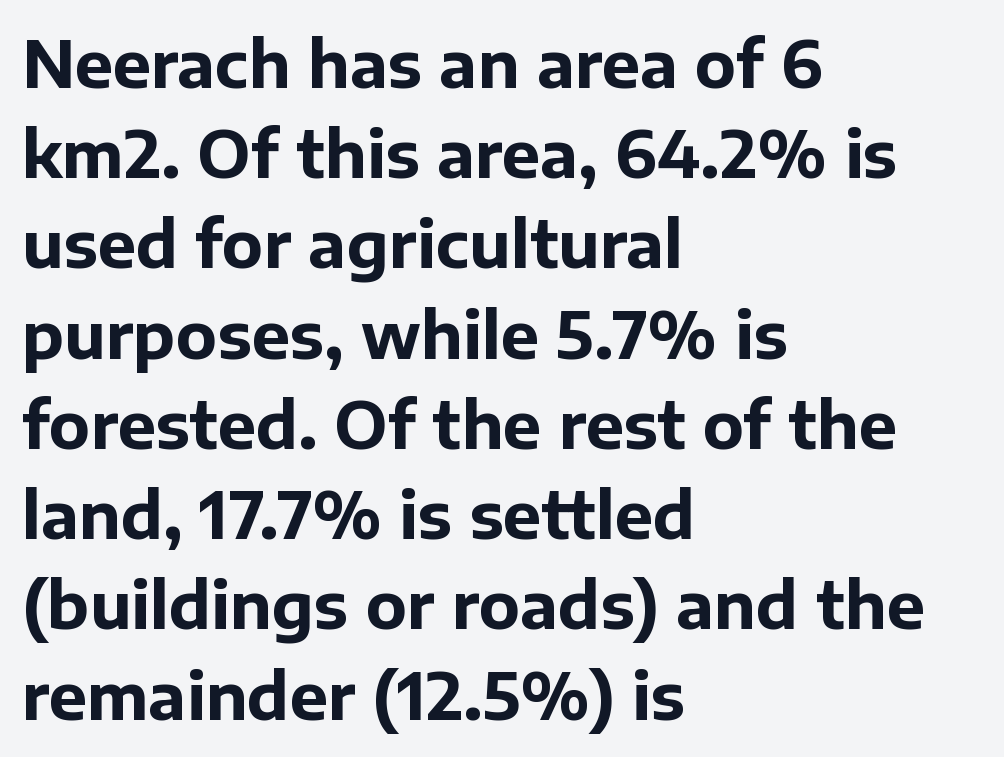
{"serif": "no", "italic": "no", "bold": "yes", "weight": "bold", "width": "normal", "stroke_contrast": "low", "x_height": "medium", "monospaced": "no", "underline": "no", "align": "left", "line_spacing": "normal", "line_spacing_ratio": 1.41, "letter_spacing": "normal", "letter_spacing_em": 0.0, "glyph_px": 64}
